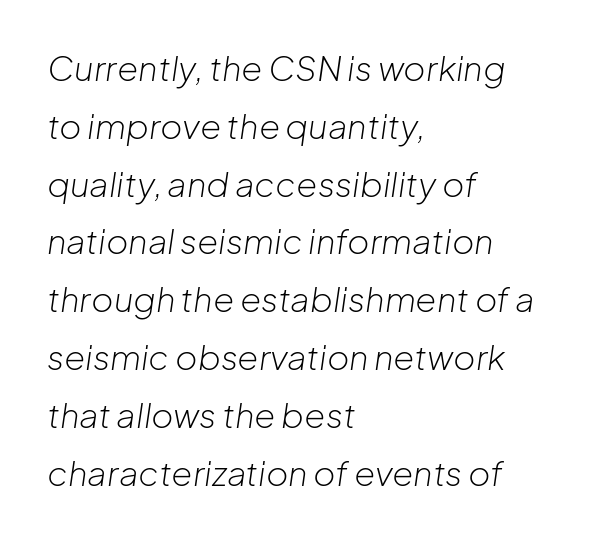
The image shows 34 px light type, italic (leaning right); set left-aligned, normal line spacing (1.7x), normal letter spacing, not underlined; low stroke contrast and a medium x-height.
